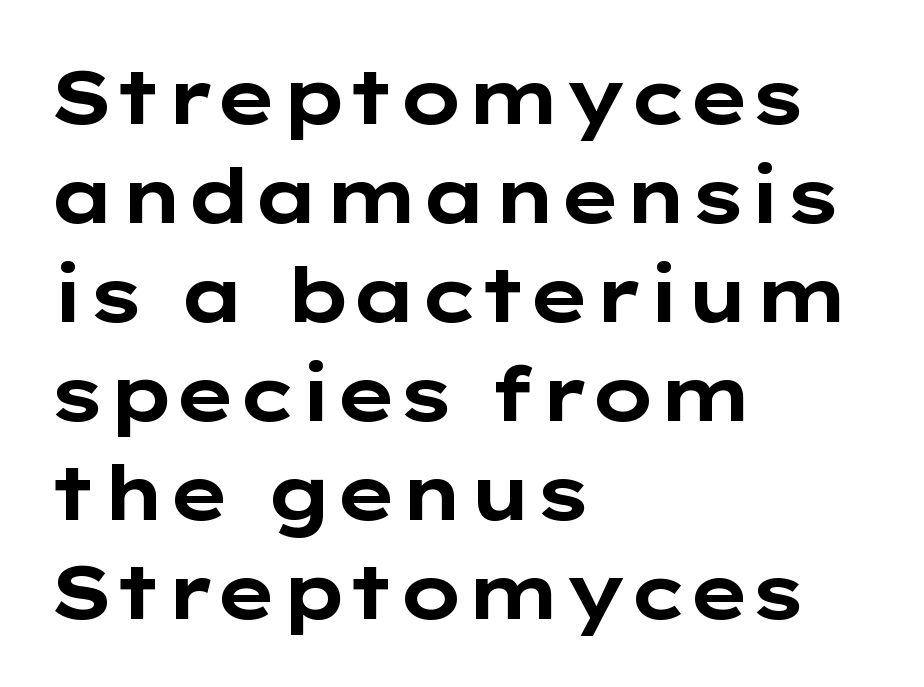
{"serif": "no", "italic": "no", "bold": "yes", "weight": "bold", "width": "wide", "stroke_contrast": "low", "x_height": "medium", "monospaced": "no", "underline": "no", "align": "left", "line_spacing": "normal", "line_spacing_ratio": 1.32, "letter_spacing": "normal", "letter_spacing_em": 0.0, "glyph_px": 75}
